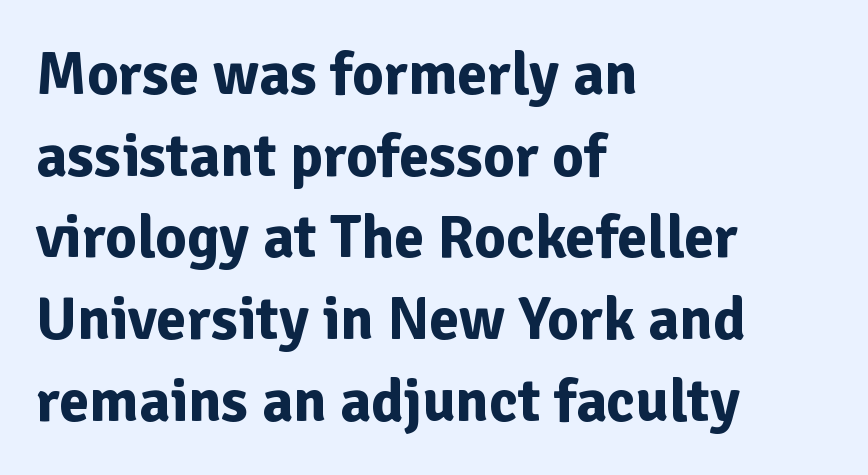
{"serif": "no", "italic": "no", "bold": "yes", "weight": "bold", "width": "normal", "stroke_contrast": "low", "x_height": "medium", "monospaced": "no", "underline": "no", "align": "left", "line_spacing": "normal", "line_spacing_ratio": 1.34, "letter_spacing": "normal", "letter_spacing_em": 0.0, "glyph_px": 61}
